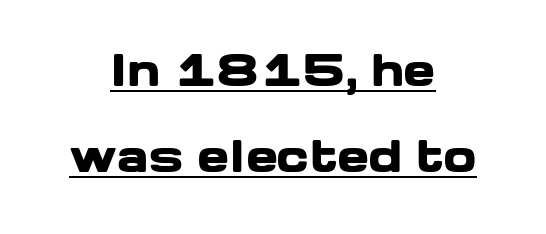
{"serif": "no", "italic": "no", "bold": "yes", "weight": "heavy", "width": "wide", "stroke_contrast": "low", "x_height": "medium", "monospaced": "no", "underline": "yes", "align": "center", "line_spacing": "loose", "line_spacing_ratio": 2.0, "letter_spacing": "normal", "letter_spacing_em": 0.0, "glyph_px": 43}
